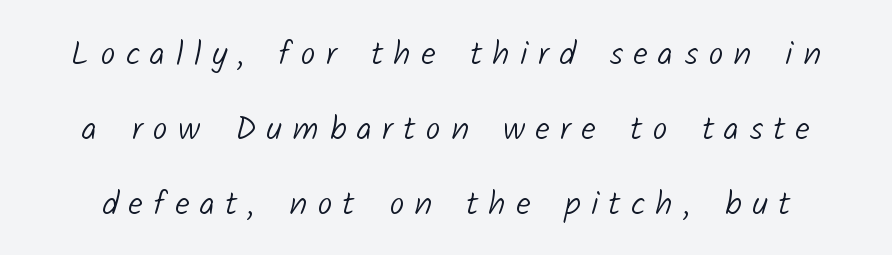
The image shows 34 px light sans-serif type; set loose line spacing (2.21x), unusually wide letter spacing (+0.3 em), not underlined; low stroke contrast and a medium x-height.
